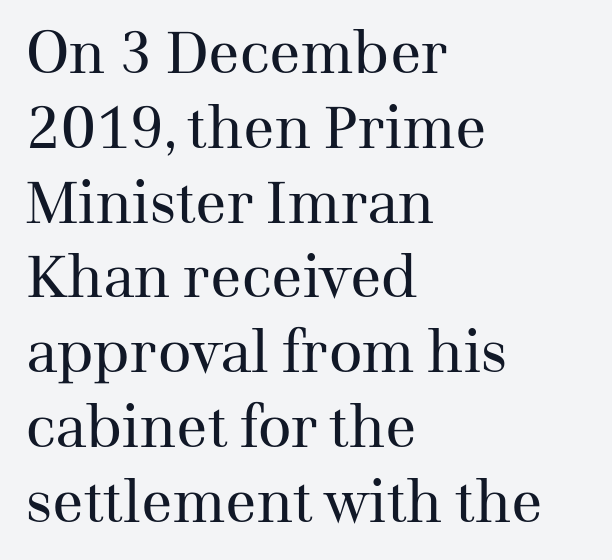
{"serif": "yes", "italic": "no", "bold": "no", "weight": "regular", "width": "normal", "stroke_contrast": "medium", "x_height": "medium", "monospaced": "no", "underline": "no", "align": "left", "line_spacing": "normal", "line_spacing_ratio": 1.29, "letter_spacing": "normal", "letter_spacing_em": 0.0, "glyph_px": 58}
